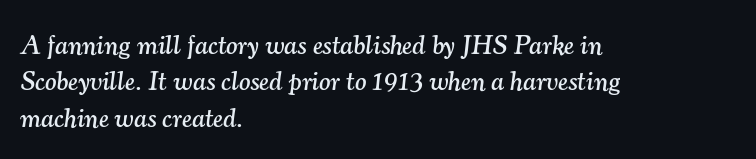
The image shows 27 px text type, italic (leaning right); set left-aligned, normal line spacing (1.35x), normal letter spacing, not underlined.
